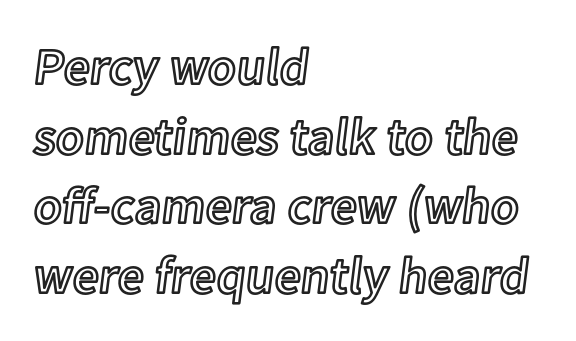
{"width": "normal", "x_height": "medium", "monospaced": "no", "underline": "no", "align": "left", "line_spacing": "normal", "line_spacing_ratio": 1.34, "letter_spacing": "normal", "letter_spacing_em": 0.0, "glyph_px": 52}
